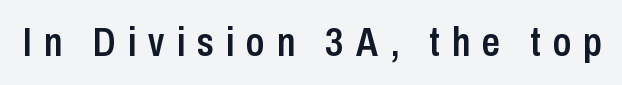
{"serif": "no", "italic": "no", "bold": "semi", "weight": "semibold", "width": "condensed", "stroke_contrast": "low", "x_height": "medium", "monospaced": "no", "underline": "no", "letter_spacing": "wide", "letter_spacing_em": 0.3, "glyph_px": 40}
